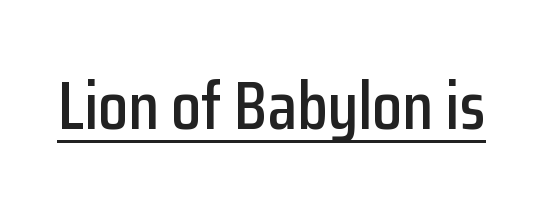
The image shows 68 px condensed sans-serif type, upright; set normal letter spacing, underlined; low stroke contrast and a medium x-height.
